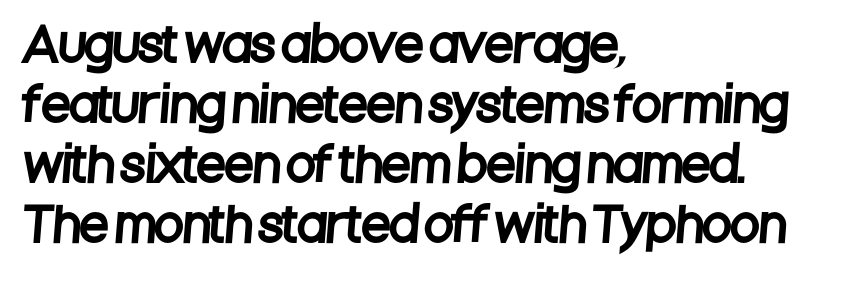
The image shows 47 px condensed sans-serif type; set left-aligned, normal line spacing (1.28x), normal letter spacing, not underlined; low stroke contrast and a large x-height.
